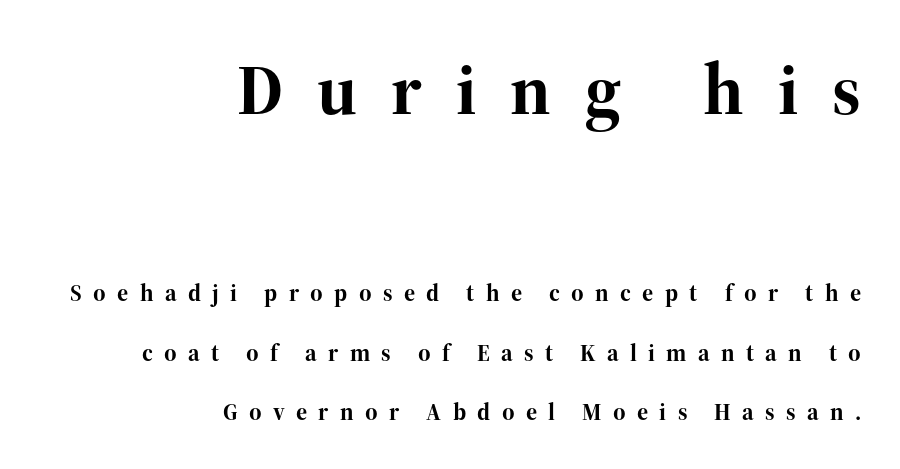
Airy leading. The lettering stays uniformly vertical, giving the passage a roman look. Glyph-to-glyph distance is far greater than everyday printed text. Lines of text with bare space underneath.
